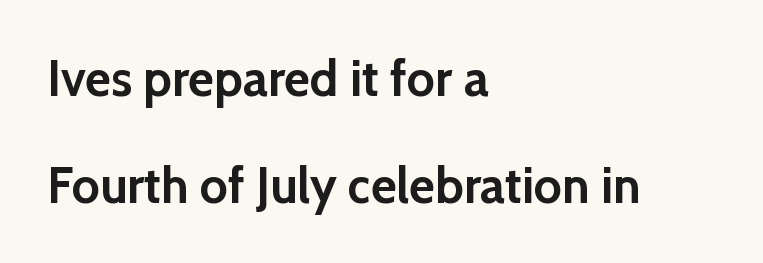
Q: Is the text bold? A: Yes.
Q: Is the text italic (slanted)? A: No, it is upright.
Q: Is the typeface a serif or a sans-serif typeface? A: Sans-serif.
Q: Is the text underlined? A: No.
Q: How is the paragraph aligned? A: Left-aligned.
Q: Is the spacing between letters normal or unusually wide? A: Normal.
Q: Is the spacing between lines tight, normal or loose? A: Loose.
Q: Width (condensed, normal, or wide)? A: Normal.
Q: x-height? A: Medium.
Q: Monospaced? A: No.
